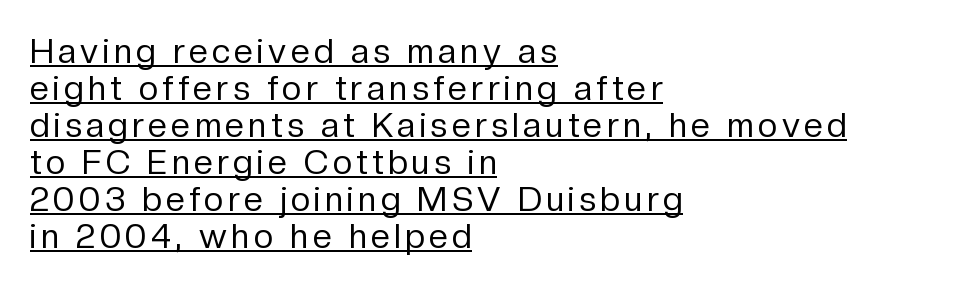
The image shows 34 px regular-weight sans-serif type, upright; set left-aligned, tight line spacing (1.09x), underlined; low stroke contrast and a medium x-height.
